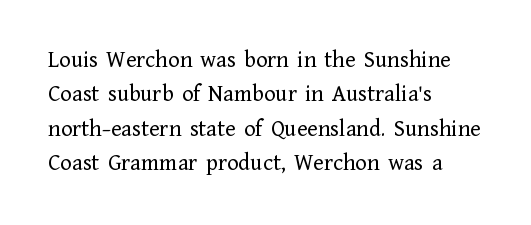
The image shows 24 px text type, upright; set left-aligned, normal line spacing (1.43x), normal letter spacing, not underlined.
